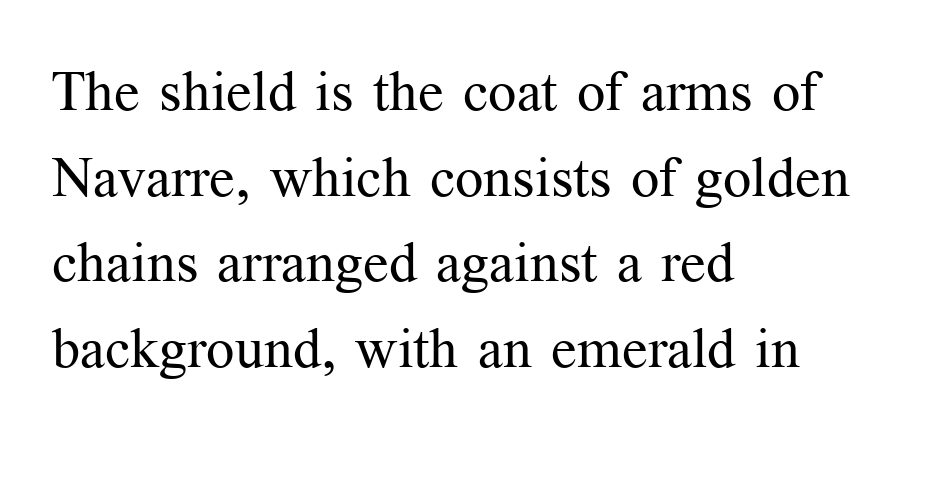
{"serif": "yes", "italic": "no", "bold": "no", "weight": "regular", "width": "normal", "stroke_contrast": "medium", "x_height": "medium", "monospaced": "no", "underline": "no", "align": "left", "line_spacing": "normal", "line_spacing_ratio": 1.53, "letter_spacing": "normal", "letter_spacing_em": 0.0, "glyph_px": 56}
